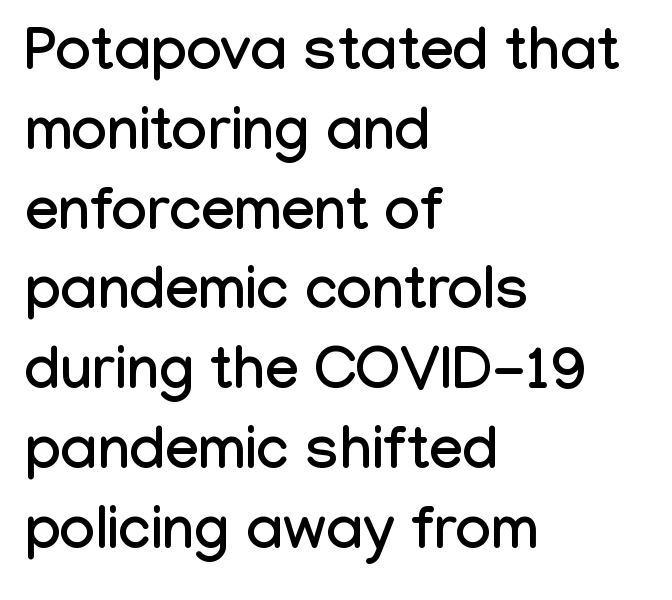
Q: Is the text italic (slanted)? A: No, it is upright.
Q: Is the typeface a serif or a sans-serif typeface? A: Sans-serif.
Q: Is the text underlined? A: No.
Q: How is the paragraph aligned? A: Left-aligned.
Q: Is the spacing between letters normal or unusually wide? A: Normal.
Q: Is the spacing between lines tight, normal or loose? A: Normal.
Q: Width (condensed, normal, or wide)? A: Condensed.
Q: Stroke contrast? A: Low.
Q: x-height? A: Medium.
Q: Monospaced? A: No.
